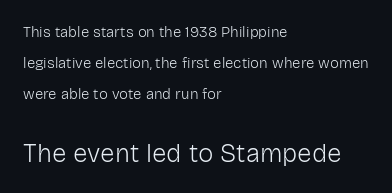
The image shows 26 px text type, upright; set left-aligned, loose line spacing (2.07x), normal letter spacing, not underlined; the second (bottom) block is 1.73x larger.
